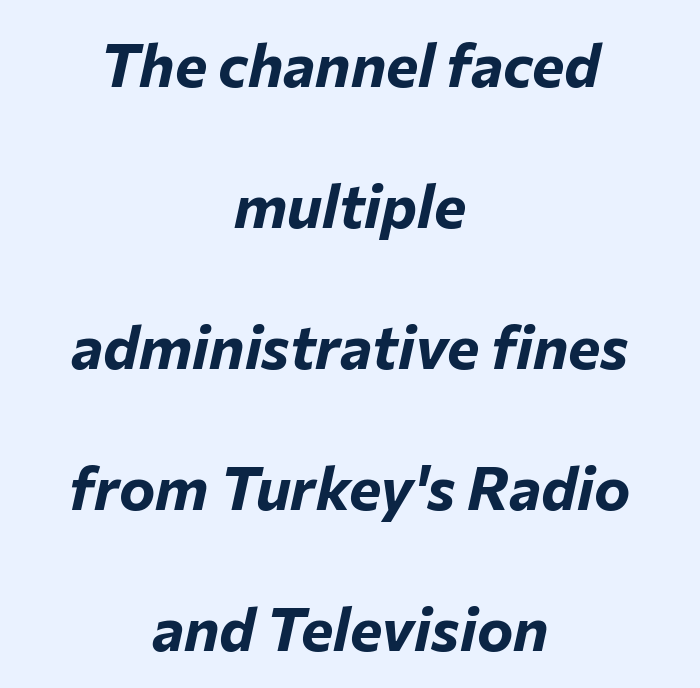
Default kerning and tracking; the words read as compact shapes. Typographic density is high because the face is bold. The setting favours the middle, as headings and verse often do. No word sits above an underline. Rows of type keep a wide berth in the vertical direction.
